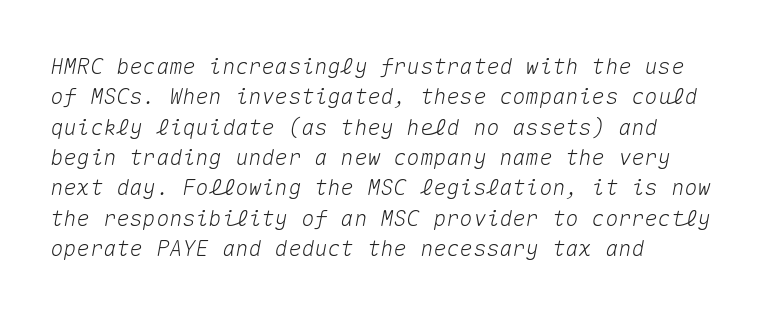
Q: Is the text italic (slanted)? A: Yes, it leans right by about 10 degrees.
Q: Is the text underlined? A: No.
Q: How is the paragraph aligned? A: Left-aligned.
Q: Is the spacing between letters normal or unusually wide? A: Normal.
Q: Is the spacing between lines tight, normal or loose? A: Normal.
